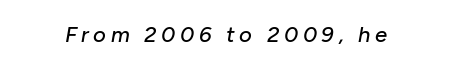
{"italic": "yes", "lean": "right", "slant_degrees": 10, "underline": "no", "letter_spacing": "wide", "letter_spacing_em": 0.21, "glyph_px": 22}
